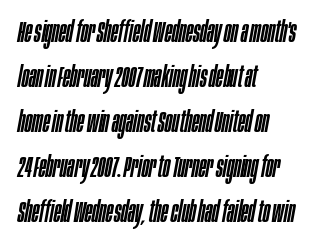
{"italic": "yes", "lean": "right", "slant_degrees": 10, "width": "condensed", "stroke_contrast": "low", "x_height": "large", "monospaced": "no", "underline": "no", "align": "left", "line_spacing": "normal", "line_spacing_ratio": 1.5, "letter_spacing": "normal", "letter_spacing_em": 0.0, "glyph_px": 30}
